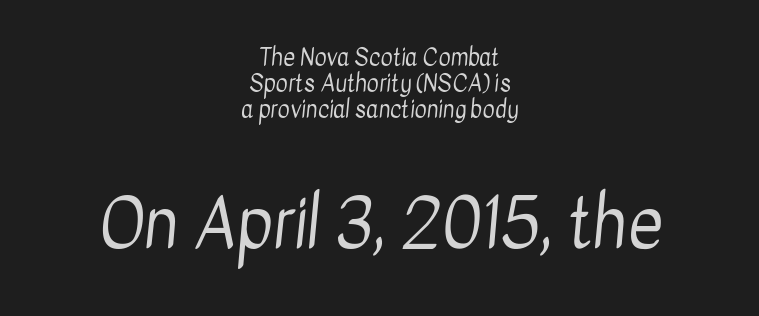
{"serif": "no", "bold": "no", "weight": "regular", "width": "condensed", "stroke_contrast": "low", "x_height": "medium", "monospaced": "no", "underline": "no", "align": "center", "line_spacing": "tight", "line_spacing_ratio": 1.14, "letter_spacing": "normal", "letter_spacing_em": 0.0, "larger_block": "second", "size_ratio": 2.96, "glyph_px": 68}
